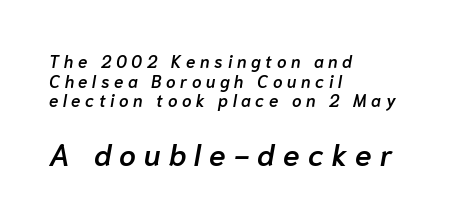
Q: Is the text bold? A: Semi-bold.
Q: Is the text italic (slanted)? A: Yes, it leans right by about 10 degrees.
Q: Is the text underlined? A: No.
Q: How is the paragraph aligned? A: Left-aligned.
Q: Is the spacing between letters normal or unusually wide? A: Unusually wide.
Q: Which block of text is set in a larger size, the first (top) or the second (bottom)? A: The second (bottom) one.
Q: Width (condensed, normal, or wide)? A: Normal.
Q: Stroke contrast? A: Low.
Q: x-height? A: Medium.
Q: Monospaced? A: No.
